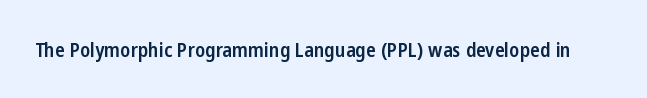
Q: Is the text bold? A: Semi-bold.
Q: Is the text italic (slanted)? A: No, it is upright.
Q: Is the text underlined? A: No.
Q: Is the spacing between letters normal or unusually wide? A: Normal.
